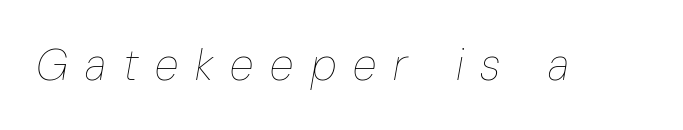
{"italic": "yes", "lean": "right", "slant_degrees": 10, "bold": "no", "weight": "thin", "width": "condensed", "stroke_contrast": "low", "x_height": "medium", "monospaced": "no", "underline": "no", "letter_spacing": "wide", "letter_spacing_em": 0.39, "glyph_px": 44}
